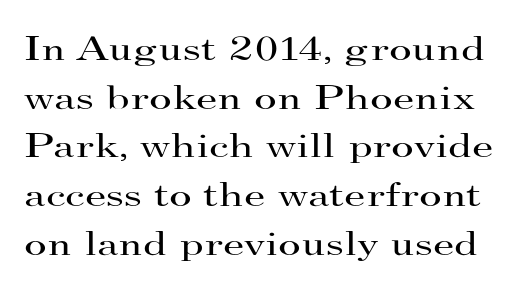
The image shows 35 px regular-weight, wide serif type, upright; set normal line spacing (1.39x), normal letter spacing, not underlined; high stroke contrast and a small x-height.
